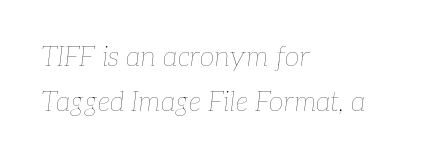
Q: Is the text bold? A: No.
Q: Is the text italic (slanted)? A: Yes, it leans right by about 7 degrees.
Q: Is the text underlined? A: No.
Q: How is the paragraph aligned? A: Left-aligned.
Q: Is the spacing between letters normal or unusually wide? A: Normal.
Q: Is the spacing between lines tight, normal or loose? A: Normal.
